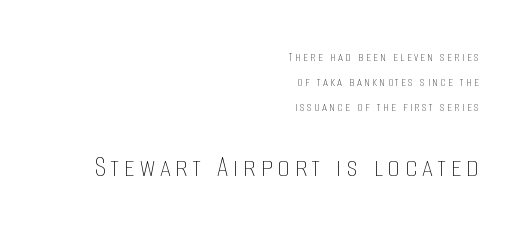
Q: Is the text bold? A: No.
Q: Is the text italic (slanted)? A: No, it is upright.
Q: Is the text underlined? A: No.
Q: How is the paragraph aligned? A: Right-aligned.
Q: Which block of text is set in a larger size, the first (top) or the second (bottom)? A: The second (bottom) one.
Q: Width (condensed, normal, or wide)? A: Condensed.
Q: Stroke contrast? A: Low.
Q: x-height? A: Large.
Q: Monospaced? A: No.
